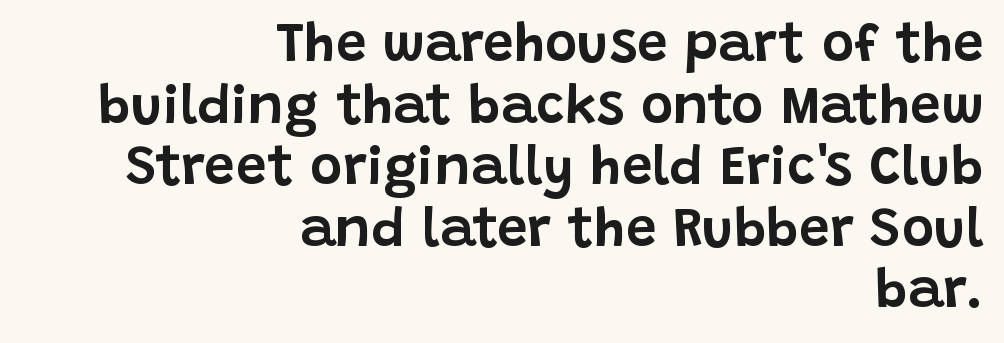
The image shows 55 px sans-serif type, upright; set right-aligned, tight line spacing (1.12x), normal letter spacing, not underlined; low stroke contrast and a large x-height.
